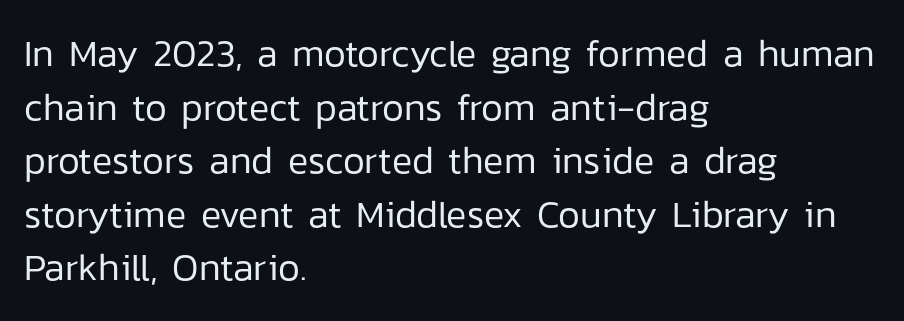
Check where the strokes stop: nothing finishes them off — pure sans. Whoever set this chose a conventional vertical rhythm. Caption: standard tracking, unaltered. Quick note: not italic, upright. Weight: regular or lighter. Leftover space on each line is placed entirely after the last word.
